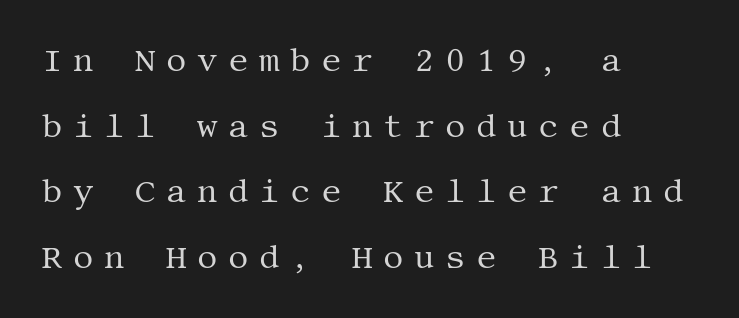
The image shows 32 px regular-weight serif type, upright; set left-aligned, loose line spacing (2.05x), unusually wide letter spacing (+0.33 em), not underlined; medium stroke contrast and a large x-height.
